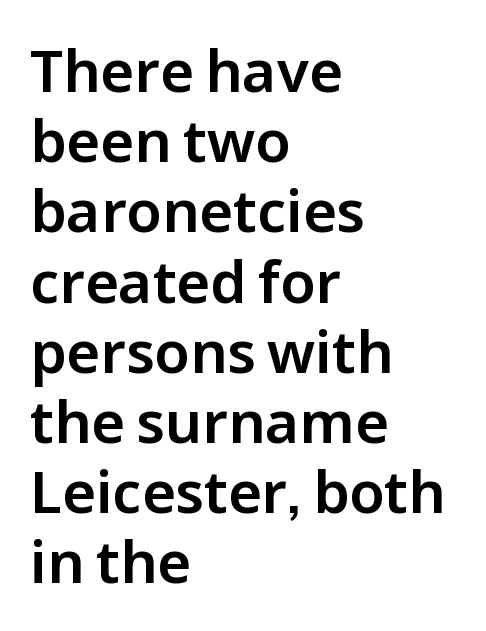
Q: Is the text italic (slanted)? A: No, it is upright.
Q: Is the typeface a serif or a sans-serif typeface? A: Sans-serif.
Q: Is the text underlined? A: No.
Q: How is the paragraph aligned? A: Left-aligned.
Q: Is the spacing between letters normal or unusually wide? A: Normal.
Q: Width (condensed, normal, or wide)? A: Normal.
Q: Stroke contrast? A: Low.
Q: x-height? A: Medium.
Q: Monospaced? A: No.
